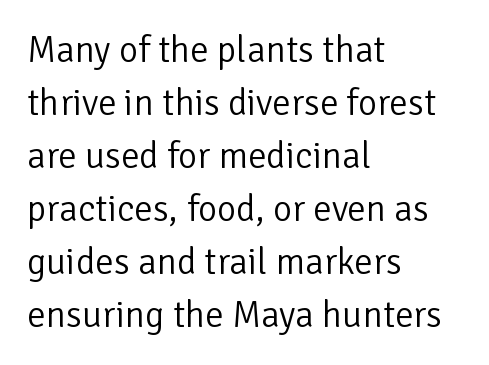
{"serif": "no", "italic": "no", "bold": "no", "weight": "light", "width": "normal", "stroke_contrast": "low", "x_height": "medium", "monospaced": "no", "underline": "no", "align": "left", "line_spacing": "normal", "line_spacing_ratio": 1.43, "letter_spacing": "normal", "letter_spacing_em": 0.0, "glyph_px": 37}
